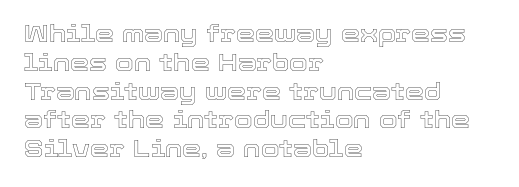
In CSS terms this would be text-align: left. The letters stand upright; this is a roman face. Underlining? Definitely not there. These lines keep a tight, regular rhythm from letter to letter.
